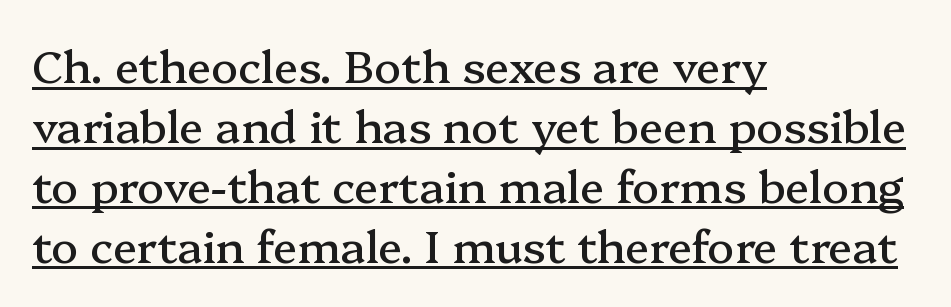
{"serif": "yes", "italic": "no", "width": "normal", "stroke_contrast": "medium", "x_height": "medium", "monospaced": "no", "underline": "yes", "align": "left", "line_spacing": "normal", "line_spacing_ratio": 1.33, "letter_spacing": "normal", "letter_spacing_em": 0.0, "glyph_px": 45}
